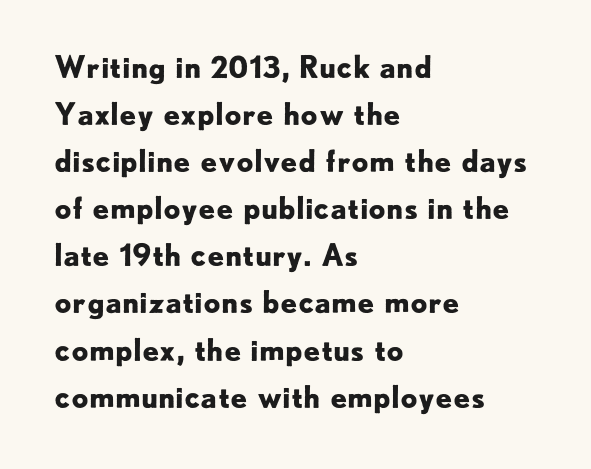
Think of a printed novel: that variable character pitch is what you see here. You'd pick this weight for a headline — it's a proper bold. Line starts are locked; line ends wander. How are the letters spaced? Ordinarily, with no added tracking. A roman cut, with each character standing at attention. What kind of face is this? One without serifs — a sans.
